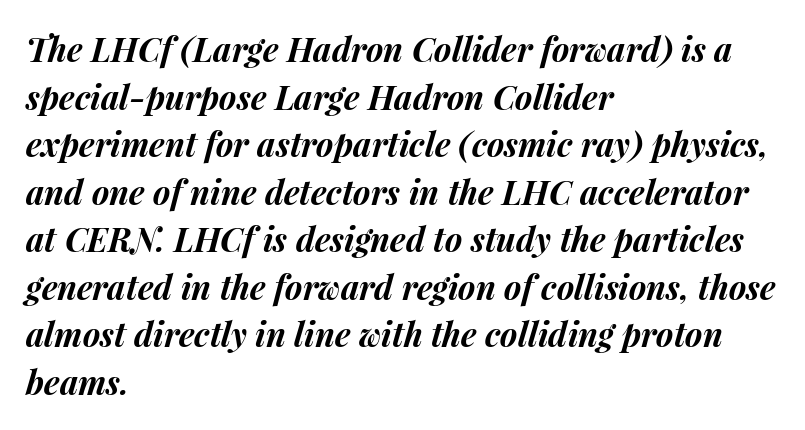
The image shows 33 px bold type, italic (leaning right); set left-aligned, normal line spacing (1.44x), normal letter spacing, not underlined; medium stroke contrast and a medium x-height.
